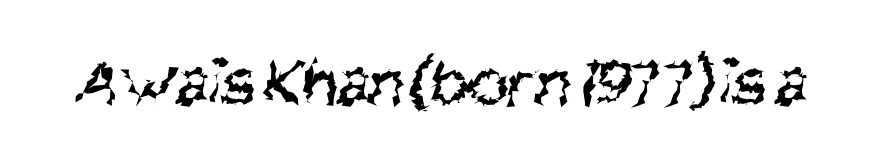
Q: Is the text bold? A: No.
Q: Is the typeface a serif or a sans-serif typeface? A: Sans-serif.
Q: Is the text underlined? A: No.
Q: Is the spacing between letters normal or unusually wide? A: Normal.
Q: Width (condensed, normal, or wide)? A: Condensed.
Q: Stroke contrast? A: Medium.
Q: x-height? A: Large.
Q: Monospaced? A: No.
